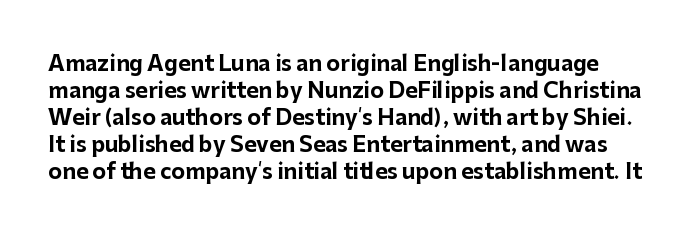
This sample uses plain, unmodified letter spacing. Nope, not italic — everything's standing straight. Typographic density is high because the face is bold. One glance says typical: line gaps are just what's usual. The foot of each line stays bare and open.
